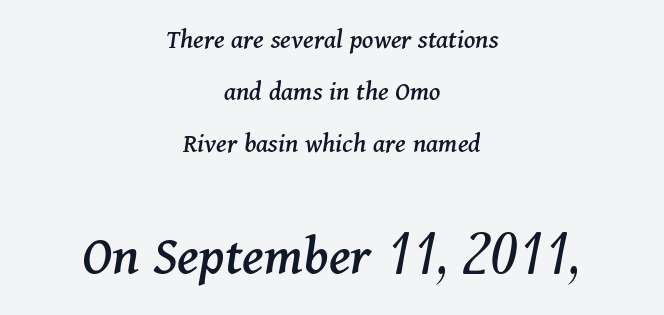
Reading down the block, each line starts at a different indent, mirrored at its end. Descenders hang freely into open space. Style check: oblique. These two chunks differ in scale, with the bottom chunk taking the larger measure.
